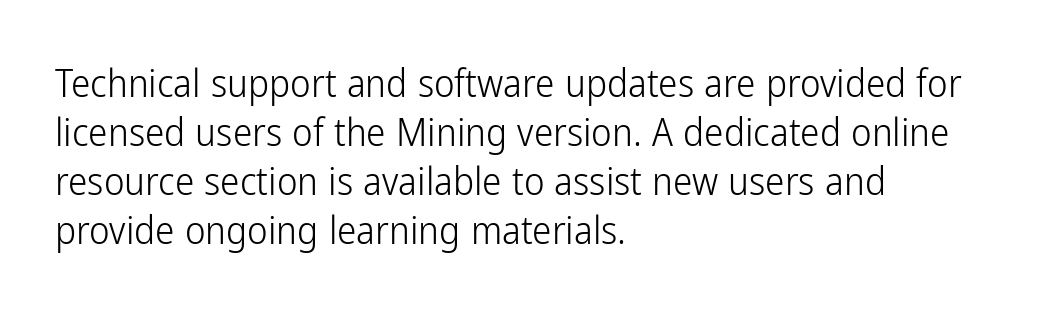
Q: Is the text bold? A: No.
Q: Is the text italic (slanted)? A: No, it is upright.
Q: Is the typeface a serif or a sans-serif typeface? A: Sans-serif.
Q: Is the text underlined? A: No.
Q: How is the paragraph aligned? A: Left-aligned.
Q: Is the spacing between letters normal or unusually wide? A: Normal.
Q: Is the spacing between lines tight, normal or loose? A: Normal.
Q: Width (condensed, normal, or wide)? A: Condensed.
Q: Stroke contrast? A: Low.
Q: x-height? A: Medium.
Q: Monospaced? A: No.
